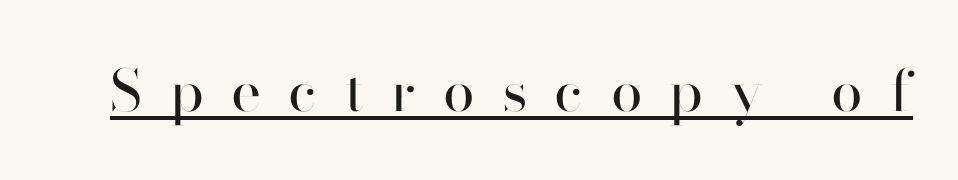
The image shows 57 px regular-weight sans-serif type, upright; set unusually wide letter spacing (+0.48 em), underlined; high stroke contrast and a small x-height.
